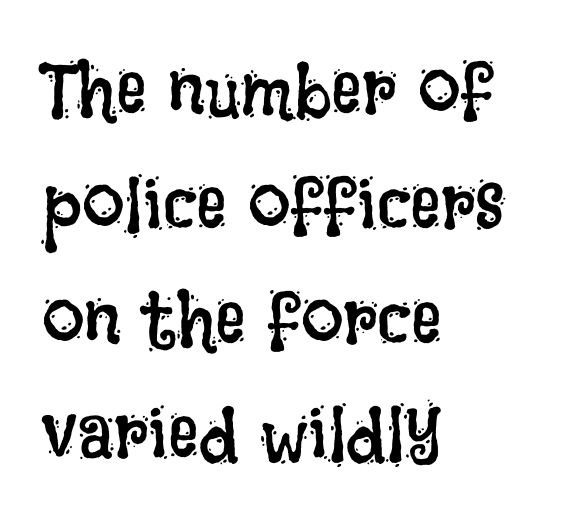
The image shows 76 px regular-weight, condensed type, upright; set left-aligned, normal line spacing (1.51x), normal letter spacing, not underlined; low stroke contrast and a large x-height.
